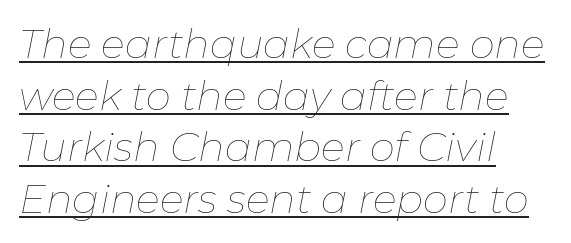
The image shows 40 px thin type, italic (leaning right); set left-aligned, normal line spacing (1.29x), normal letter spacing, underlined; low stroke contrast and a medium x-height.
